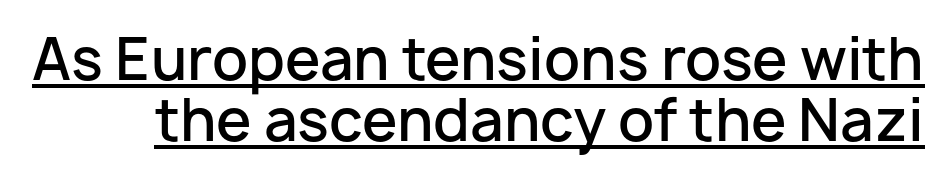
The letters advance in unequal steps, a hallmark of proportional type. A fair bit of extra ink — the face is semibold, not bold. Emphasis is given by a line drawn under the lettering. Does the leading feel generous? Not at all — it's pinched. The font family rendered here belongs to the sans-serif group. Spacing between characters is what you'd get straight out of the box.
